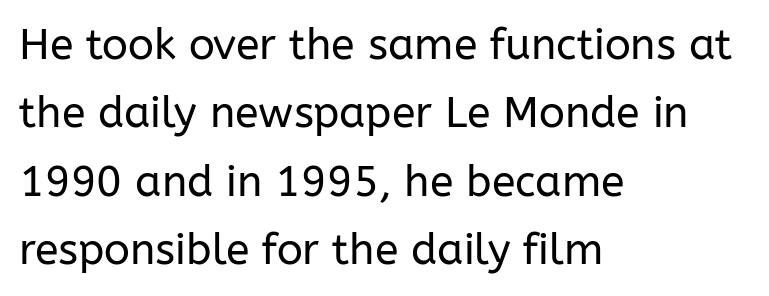
{"serif": "no", "italic": "no", "bold": "no", "weight": "regular", "width": "normal", "stroke_contrast": "low", "x_height": "medium", "monospaced": "no", "underline": "no", "align": "left", "line_spacing": "normal", "line_spacing_ratio": 1.59, "letter_spacing": "normal", "letter_spacing_em": 0.0, "glyph_px": 43}
